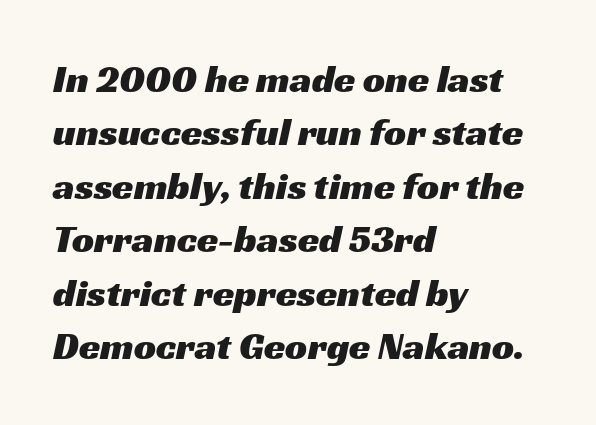
The image shows 39 px wide sans-serif type; set left-aligned, normal line spacing (1.37x), normal letter spacing, not underlined; medium stroke contrast and a medium x-height.
